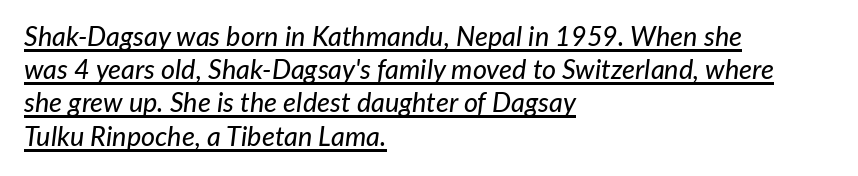
Q: Is the text italic (slanted)? A: Yes, it leans right by about 7 degrees.
Q: Is the text underlined? A: Yes.
Q: How is the paragraph aligned? A: Left-aligned.
Q: Is the spacing between letters normal or unusually wide? A: Normal.
